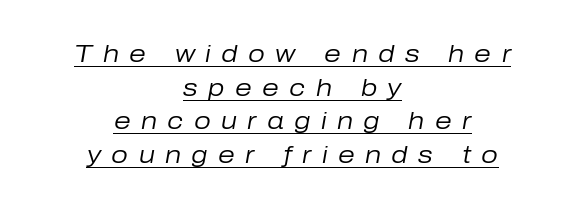
Compared with typical paragraphs, the rows here are spaced about the same. Honestly, the underline is the first thing you notice here. The typography opts for an oblique posture over an upright one. In CSS terms this would be text-align: center.
